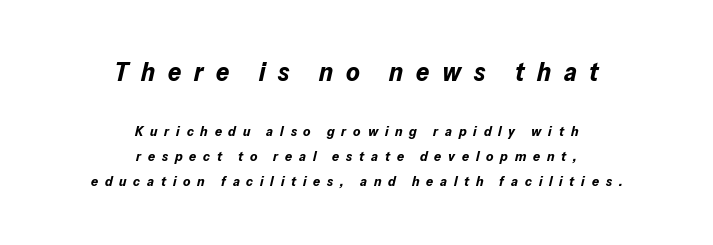
The earlier block is typeset at a bigger size than the later block. How are the letters spaced? Widely, with obvious added tracking. Descenders hang freely into open space. Heft: maximum for text — a bold. The compositor balanced each line on the midline. Italic: yes, the glyphs are oblique.
